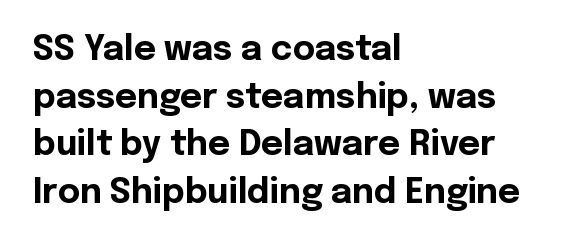
Q: Is the text bold? A: Yes.
Q: Is the text italic (slanted)? A: No, it is upright.
Q: Is the typeface a serif or a sans-serif typeface? A: Sans-serif.
Q: Is the text underlined? A: No.
Q: How is the paragraph aligned? A: Left-aligned.
Q: Is the spacing between letters normal or unusually wide? A: Normal.
Q: Is the spacing between lines tight, normal or loose? A: Normal.
Q: Width (condensed, normal, or wide)? A: Normal.
Q: x-height? A: Medium.
Q: Monospaced? A: No.
